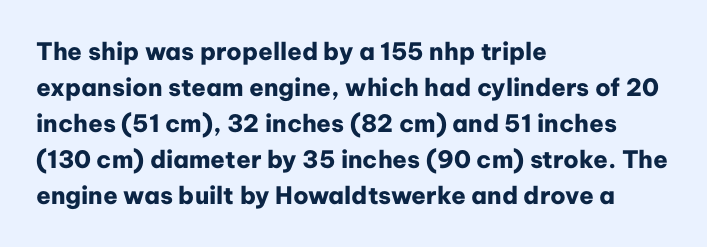
These lines are set flush left with a ragged right edge. Upright lettering throughout. Compared with typical body copy, the letter spacing here is the same. The line-height multiplier appears to be the usual default.
